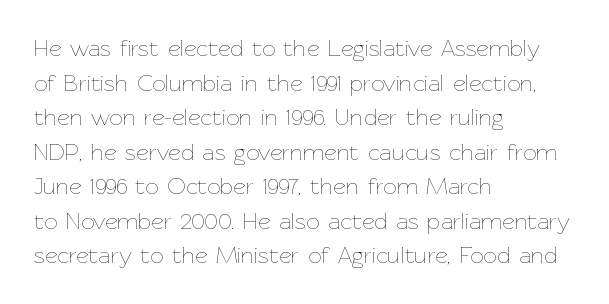
Q: Is the text bold? A: No.
Q: Is the text italic (slanted)? A: No, it is upright.
Q: Is the text underlined? A: No.
Q: How is the paragraph aligned? A: Left-aligned.
Q: Is the spacing between letters normal or unusually wide? A: Normal.
Q: Is the spacing between lines tight, normal or loose? A: Normal.
